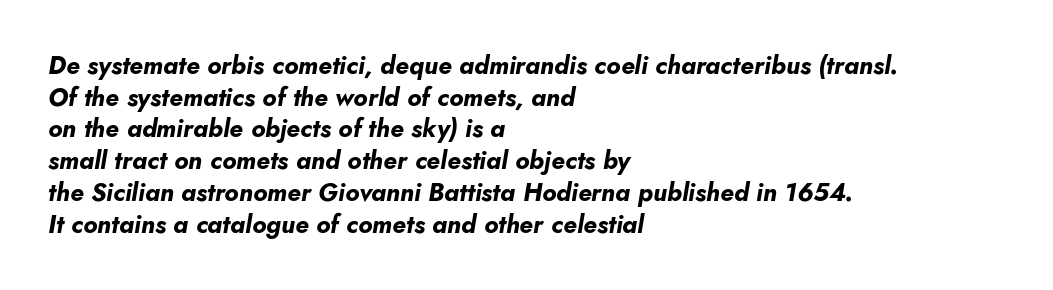
The image shows 25 px bold type, italic (leaning right); set left-aligned, normal line spacing (1.27x), normal letter spacing, not underlined.
